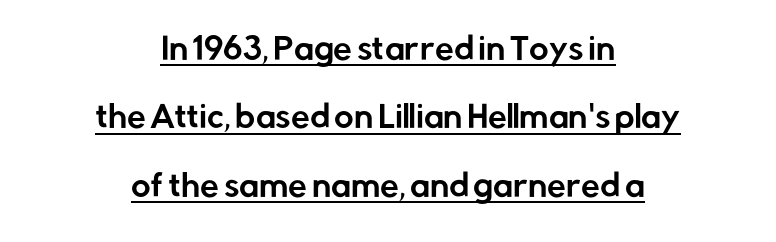
The specimen includes a rule beneath the text block's lines. A typesetter would call this proportional, since set widths differ per character. The text block is weighted toward neither margin, spreading evenly from the middle. What kind of face is this? One without serifs — a sans. Nothing unusual about the tracking: characters are spaced as the font intends.
